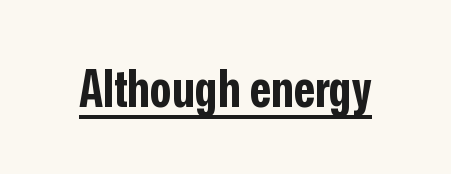
The type family on display is of the sans-serif kind. These lines are rendered in a variable-pitch font. No extra tracking has been applied to these lines. A dark, heavy texture on the line: the type is bold. The specimen reads as upright at a glance. Emphasis is given by a line drawn under the lettering.
